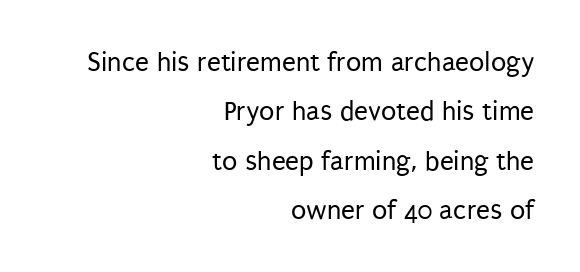
Q: Is the text bold? A: No.
Q: Is the text italic (slanted)? A: No, it is upright.
Q: Is the typeface a serif or a sans-serif typeface? A: Sans-serif.
Q: Is the text underlined? A: No.
Q: How is the paragraph aligned? A: Right-aligned.
Q: Is the spacing between letters normal or unusually wide? A: Normal.
Q: Width (condensed, normal, or wide)? A: Condensed.
Q: Stroke contrast? A: Low.
Q: x-height? A: Large.
Q: Monospaced? A: No.
